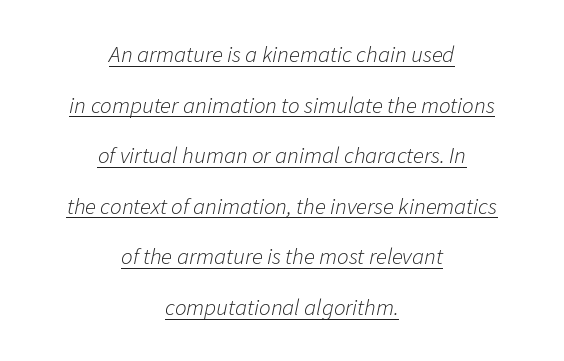
How are the letters spaced? Ordinarily, with no added tracking. On a weight scale, this lands at 450 or below. The leading is generous, giving the passage an open texture. The rag falls on both sides of this text block equally. There's an unmistakable incline to the writing here.
